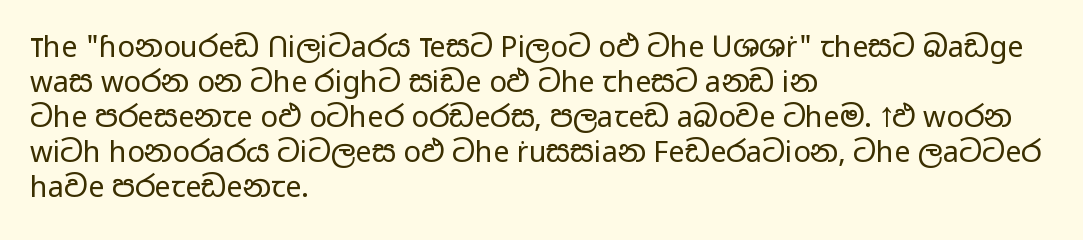
{"serif": "no", "italic": "no", "bold": "no", "weight": "regular", "width": "wide", "stroke_contrast": "low", "x_height": "medium", "monospaced": "no", "underline": "no", "align": "left", "line_spacing_ratio": 1.21, "letter_spacing": "normal", "letter_spacing_em": 0.0, "glyph_px": 29}
